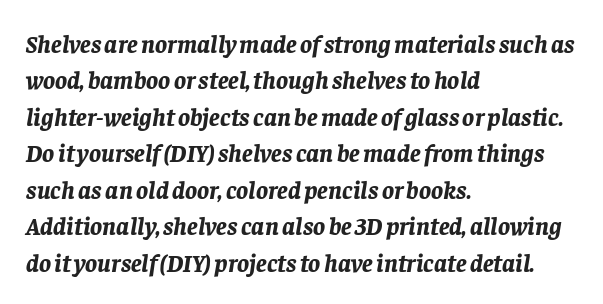
The gaps between neighbouring characters are ordinary and unremarkable. The lines are quadded left. Plain, unruled lines of type. Regarding leading, the lines here are spaced in the standard way. Compared with ordinary roman type, these characters are visibly tilted.
